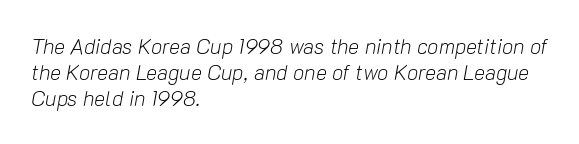
When letters slant like this, we call the style italic. Layout note: lines flush left. A typesetter would call this zero additional tracking. The cut favours lightness, reaching ordinary text weight at its darkest. The passage shown is not underscored anywhere.
